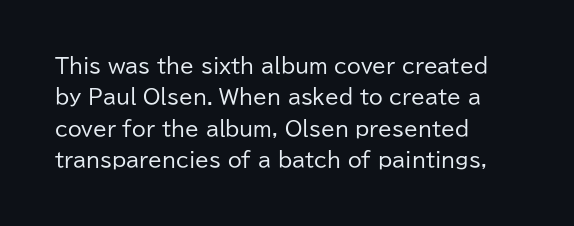
{"italic": "no", "bold": "no", "underline": "no", "align": "left", "line_spacing": "normal", "line_spacing_ratio": 1.57, "letter_spacing": "normal", "letter_spacing_em": 0.0, "glyph_px": 20}
